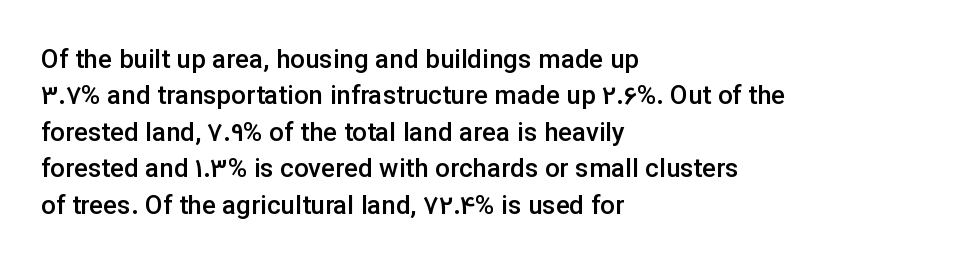
{"italic": "no", "bold": "semi", "underline": "no", "align": "left", "line_spacing": "normal", "line_spacing_ratio": 1.4, "letter_spacing": "normal", "letter_spacing_em": 0.0, "glyph_px": 26}
